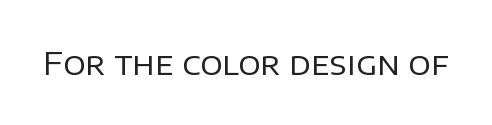
Q: Is the text bold? A: No.
Q: Is the text italic (slanted)? A: No, it is upright.
Q: Is the typeface a serif or a sans-serif typeface? A: Sans-serif.
Q: Is the text underlined? A: No.
Q: Is the spacing between letters normal or unusually wide? A: Normal.
Q: Width (condensed, normal, or wide)? A: Normal.
Q: Stroke contrast? A: Low.
Q: x-height? A: Large.
Q: Monospaced? A: No.
